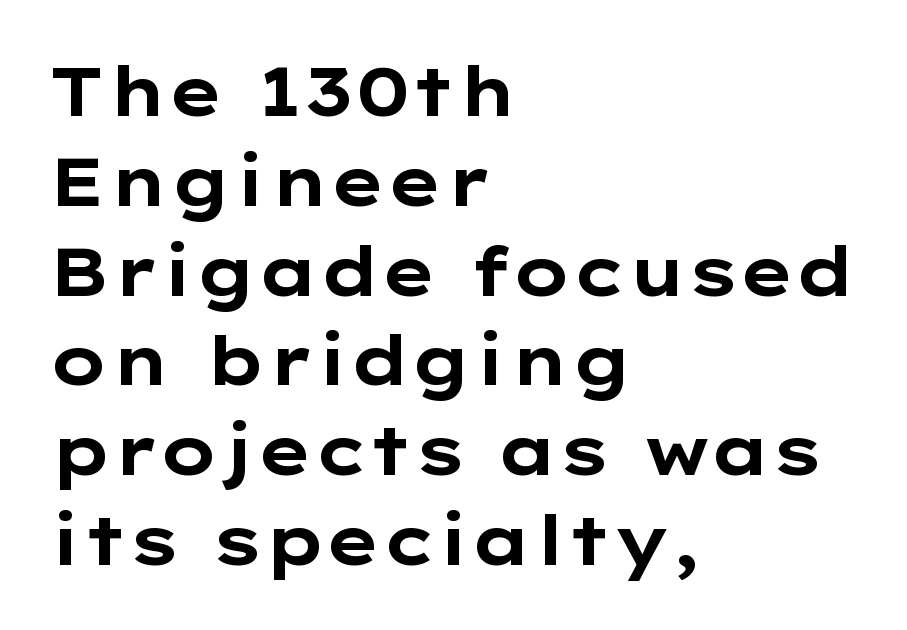
Q: Is the text bold? A: Yes.
Q: Is the text italic (slanted)? A: No, it is upright.
Q: Is the typeface a serif or a sans-serif typeface? A: Sans-serif.
Q: Is the text underlined? A: No.
Q: How is the paragraph aligned? A: Left-aligned.
Q: Is the spacing between letters normal or unusually wide? A: Normal.
Q: Is the spacing between lines tight, normal or loose? A: Normal.
Q: Width (condensed, normal, or wide)? A: Wide.
Q: Stroke contrast? A: Low.
Q: x-height? A: Medium.
Q: Monospaced? A: No.
